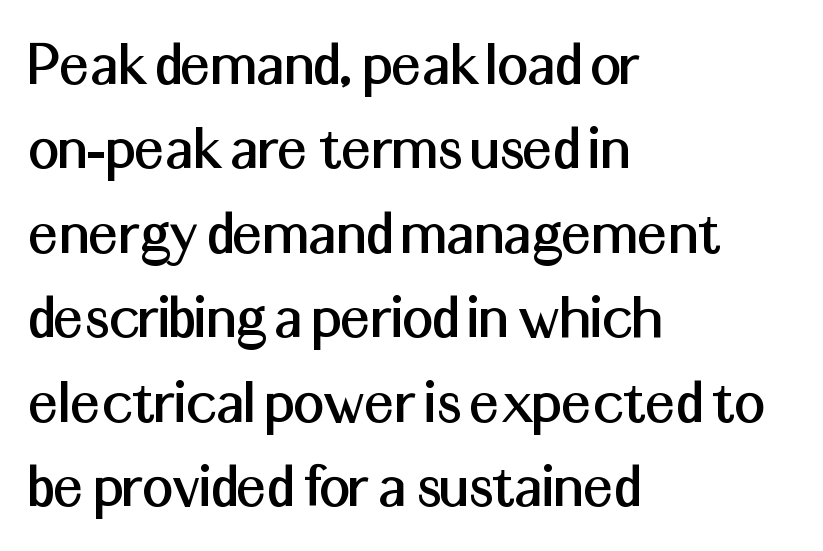
Q: Is the text italic (slanted)? A: No, it is upright.
Q: Is the typeface a serif or a sans-serif typeface? A: Sans-serif.
Q: Is the text underlined? A: No.
Q: How is the paragraph aligned? A: Left-aligned.
Q: Is the spacing between letters normal or unusually wide? A: Normal.
Q: Is the spacing between lines tight, normal or loose? A: Normal.
Q: Width (condensed, normal, or wide)? A: Normal.
Q: Stroke contrast? A: Medium.
Q: x-height? A: Medium.
Q: Monospaced? A: No.
